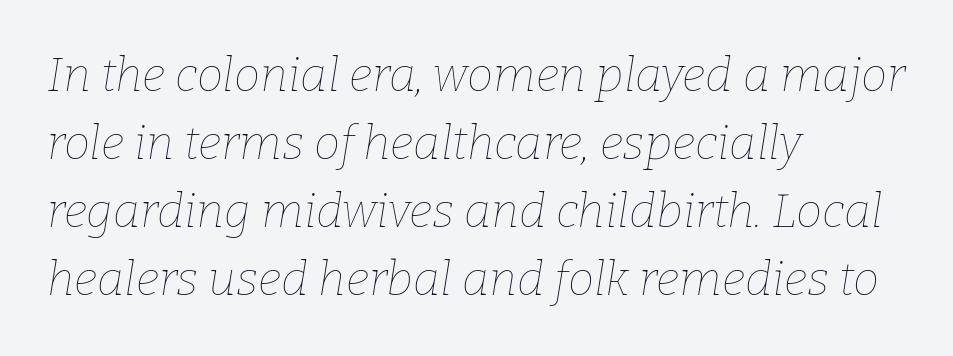
Summary of vertical rhythm: regular, with standard interline spacing. No word sits above an underline. Character widths vary here, with narrow letters taking less room than wide ones. One-word summary of the alignment: left.
